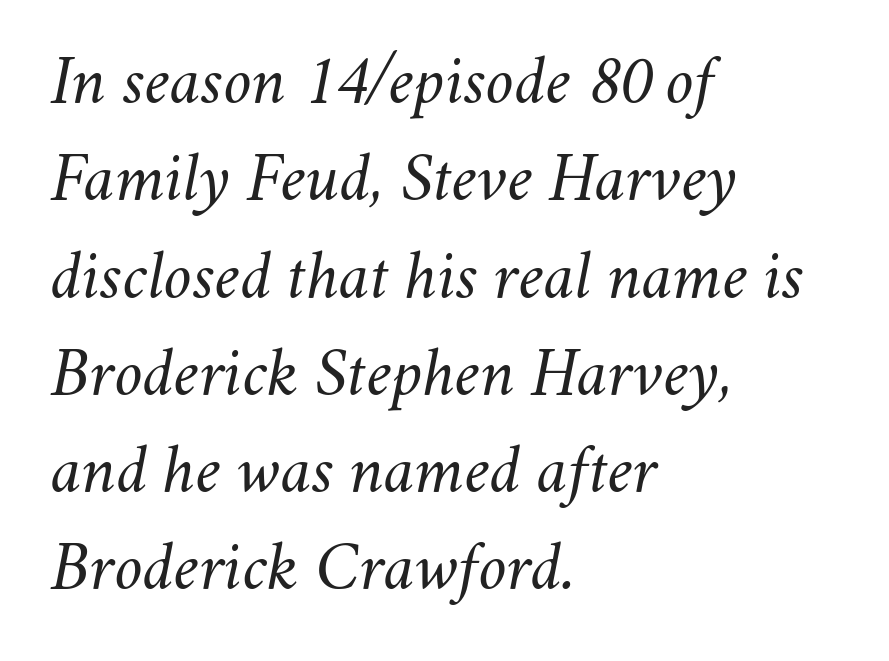
The image shows 71 px light type, italic (leaning right); set left-aligned, normal line spacing (1.37x), normal letter spacing, not underlined; medium stroke contrast and a small x-height.
